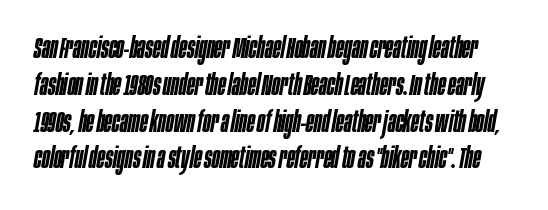
The image shows 29 px semibold, condensed type, italic (leaning right); set normal line spacing (1.27x), normal letter spacing, not underlined; low stroke contrast and a large x-height.
